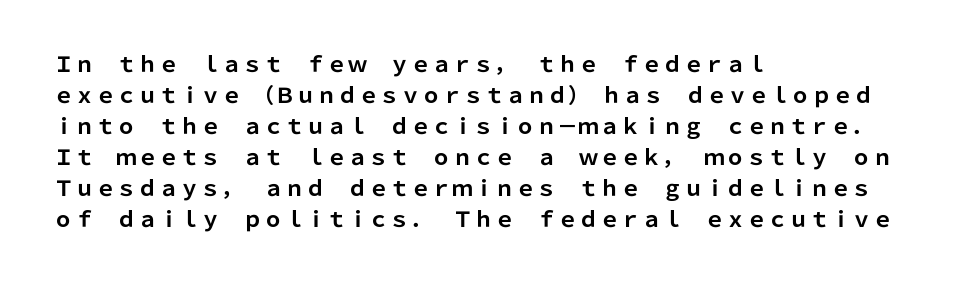
Q: Is the text bold? A: Yes.
Q: Is the text italic (slanted)? A: No, it is upright.
Q: Is the text underlined? A: No.
Q: How is the paragraph aligned? A: Left-aligned.
Q: Is the spacing between letters normal or unusually wide? A: Normal.
Q: Is the spacing between lines tight, normal or loose? A: Normal.
